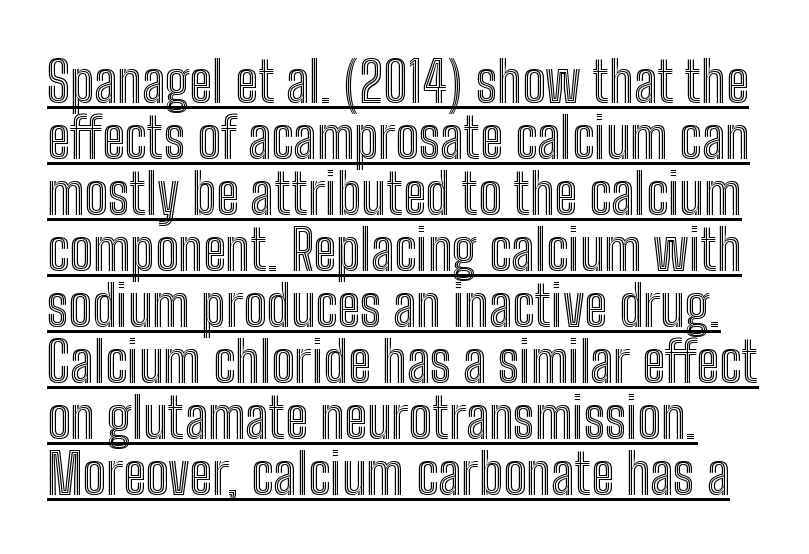
Q: Is the text italic (slanted)? A: No, it is upright.
Q: Is the text underlined? A: Yes.
Q: Is the spacing between letters normal or unusually wide? A: Normal.
Q: Is the spacing between lines tight, normal or loose? A: Tight.
Q: Width (condensed, normal, or wide)? A: Condensed.
Q: x-height? A: Medium.
Q: Monospaced? A: No.
